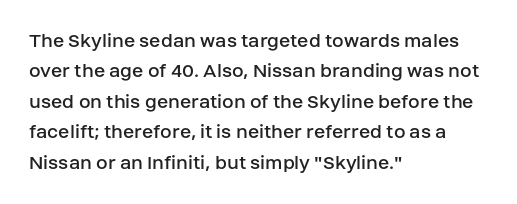
The image shows 21 px text type, upright; set left-aligned, normal line spacing (1.45x), normal letter spacing, not underlined.
